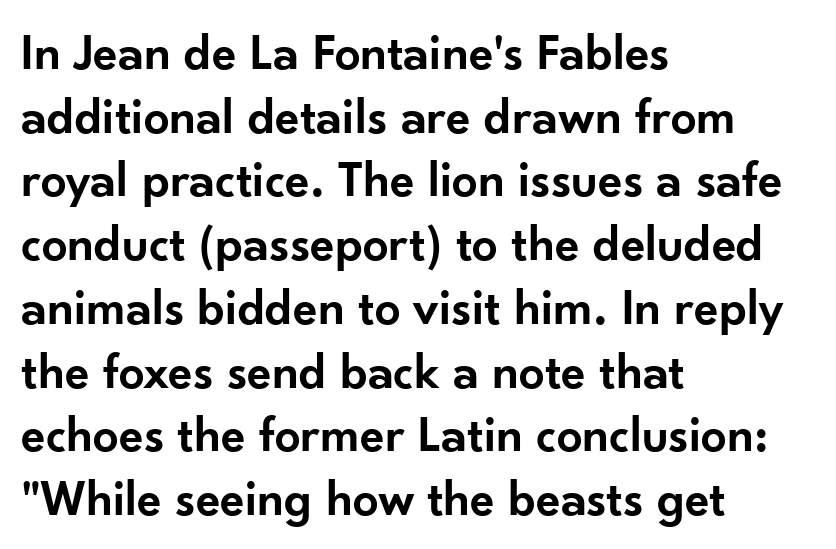
The image shows 51 px semibold sans-serif type, upright; set left-aligned, normal line spacing (1.25x), normal letter spacing, not underlined; low stroke contrast and a small x-height.
